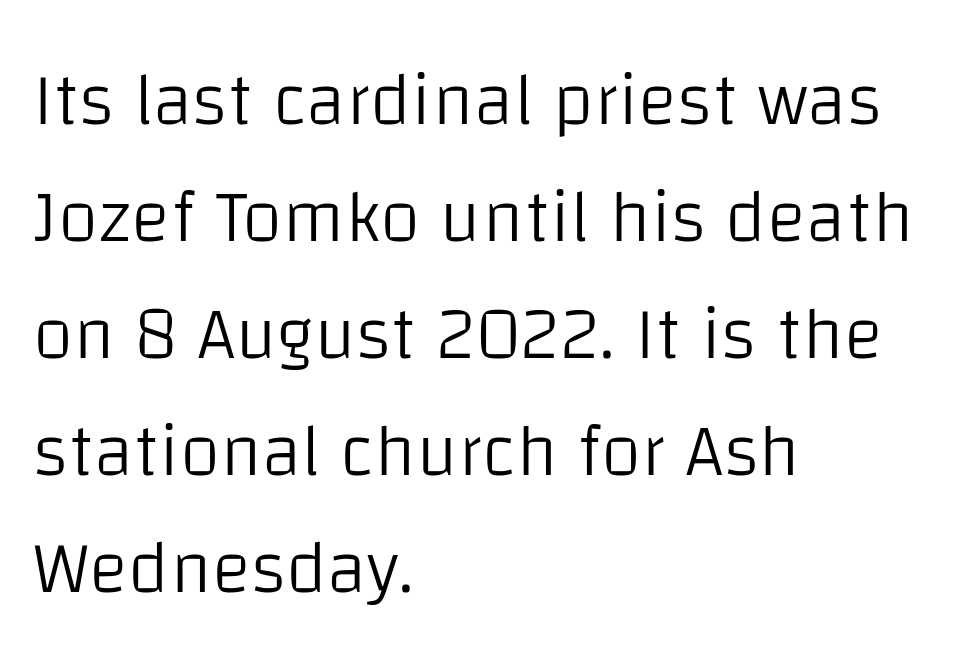
{"serif": "no", "italic": "no", "bold": "no", "weight": "light", "width": "normal", "stroke_contrast": "low", "x_height": "large", "monospaced": "no", "underline": "no", "align": "left", "line_spacing": "normal", "line_spacing_ratio": 1.58, "letter_spacing": "normal", "letter_spacing_em": 0.0, "glyph_px": 74}
